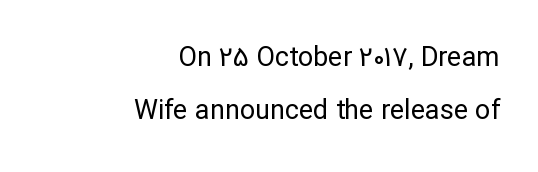
{"italic": "no", "bold": "no", "underline": "no", "align": "right", "line_spacing": "loose", "line_spacing_ratio": 1.95, "letter_spacing": "normal", "letter_spacing_em": 0.0, "glyph_px": 27}
